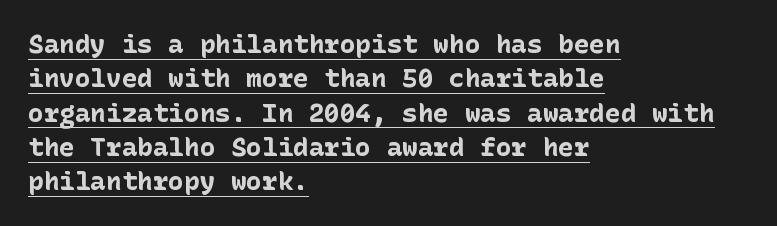
{"italic": "no", "bold": "yes", "underline": "yes", "align": "left", "line_spacing": "normal", "line_spacing_ratio": 1.32, "letter_spacing": "normal", "letter_spacing_em": 0.0, "glyph_px": 26}
